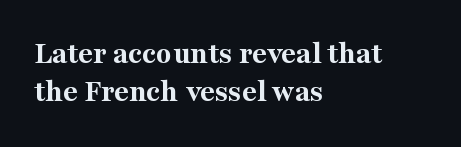
{"serif": "yes", "italic": "no", "bold": "yes", "weight": "bold", "width": "normal", "stroke_contrast": "medium", "x_height": "medium", "monospaced": "no", "underline": "no", "align": "left", "line_spacing_ratio": 1.2, "letter_spacing": "normal", "letter_spacing_em": 0.0, "glyph_px": 32}
